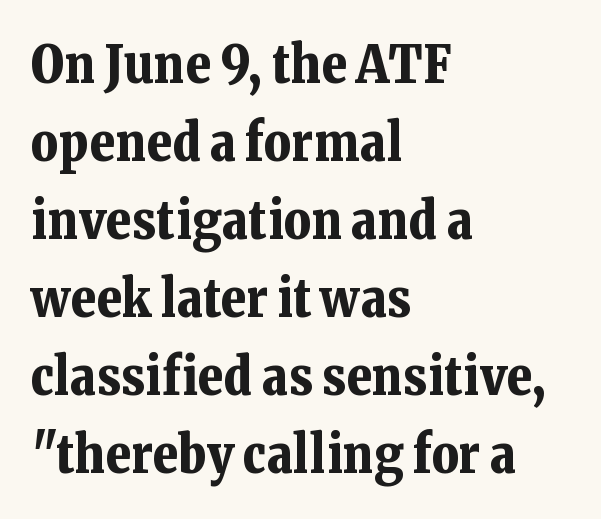
The image shows 52 px bold serif type, upright; set left-aligned, normal line spacing (1.5x), normal letter spacing, not underlined; low stroke contrast and a medium x-height.
